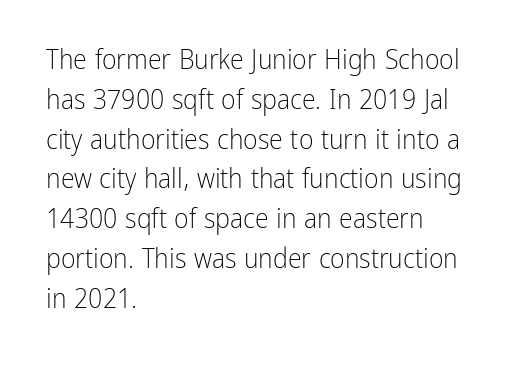
{"serif": "no", "italic": "no", "bold": "no", "weight": "light", "width": "condensed", "stroke_contrast": "low", "x_height": "medium", "monospaced": "no", "underline": "no", "align": "left", "line_spacing": "normal", "line_spacing_ratio": 1.42, "letter_spacing": "normal", "letter_spacing_em": 0.0, "glyph_px": 28}
